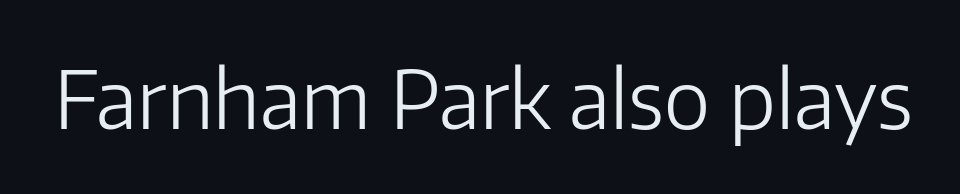
{"serif": "no", "italic": "no", "bold": "no", "weight": "light", "width": "normal", "stroke_contrast": "low", "x_height": "medium", "monospaced": "no", "underline": "no", "letter_spacing": "normal", "letter_spacing_em": 0.0, "glyph_px": 79}
